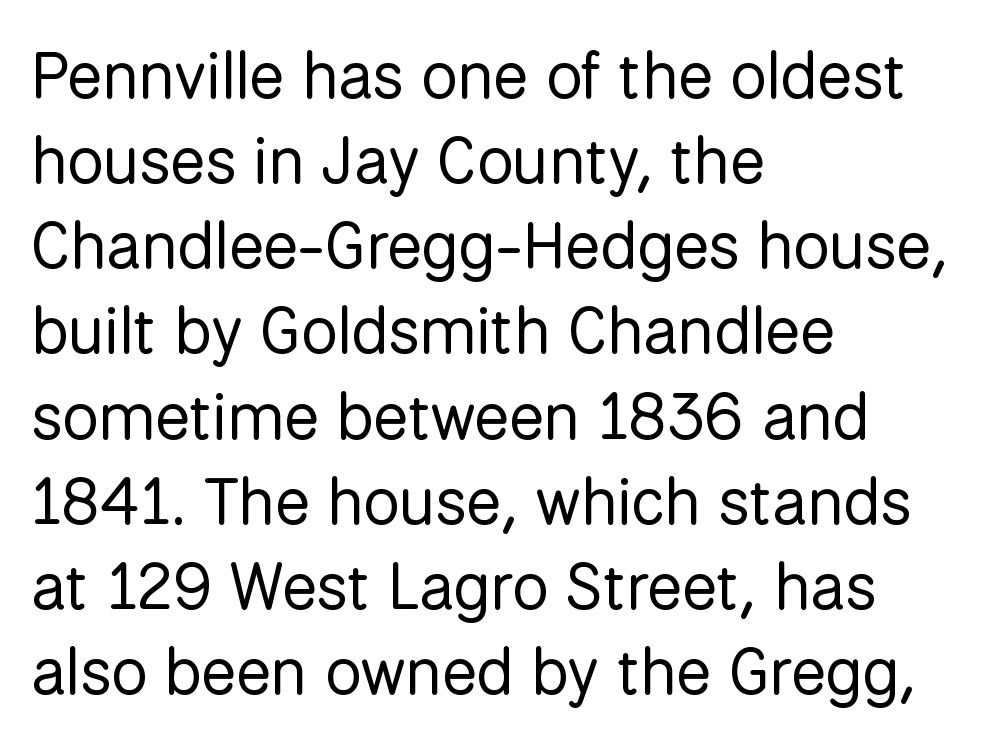
Q: Is the text bold? A: No.
Q: Is the text italic (slanted)? A: No, it is upright.
Q: Is the typeface a serif or a sans-serif typeface? A: Sans-serif.
Q: Is the text underlined? A: No.
Q: How is the paragraph aligned? A: Left-aligned.
Q: Is the spacing between letters normal or unusually wide? A: Normal.
Q: Is the spacing between lines tight, normal or loose? A: Normal.
Q: Width (condensed, normal, or wide)? A: Normal.
Q: Stroke contrast? A: Low.
Q: x-height? A: Medium.
Q: Monospaced? A: No.
